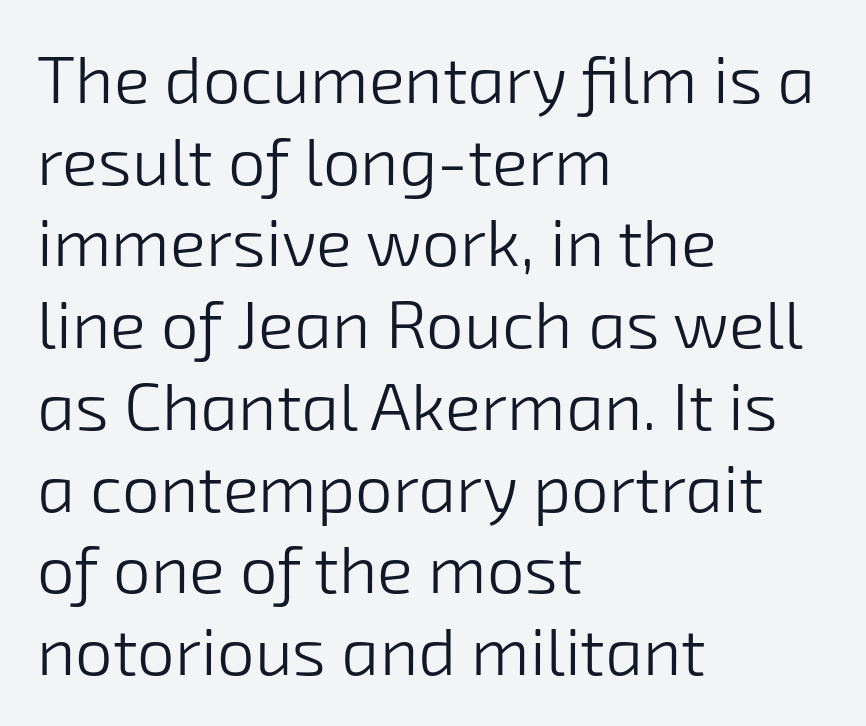
The face used here is a sans, in the tradition of grotesques and geometrics. Is the block centered? No — it sits flush against the left margin. A typesetter would call this proportional, since set widths differ per character. Letters have the restrained weight of plain body copy at most.
